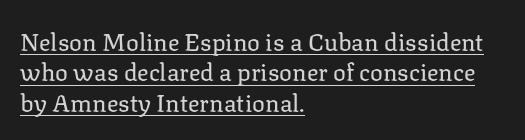
The sample's only ornament is a line tracing under the words. Look at the tracking — it's just the regular setting, nothing added. One-word summary of the alignment: left. No chunkiness to these letters — they're not bold. One glance says typical: line gaps are just what's usual.
